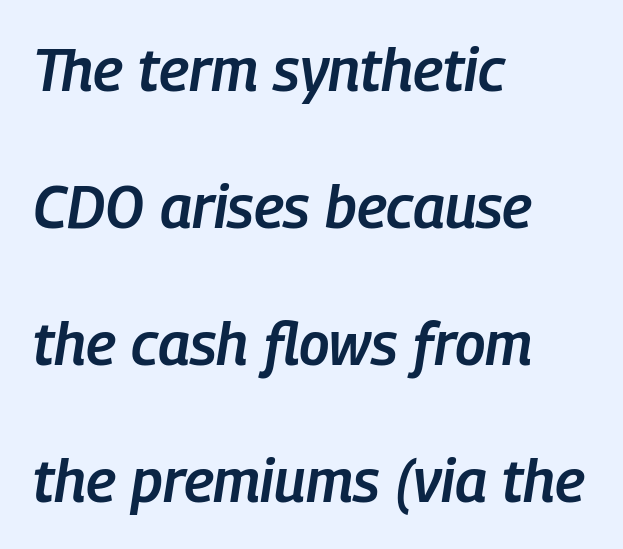
{"italic": "yes", "lean": "right", "slant_degrees": 9, "bold": "semi", "weight": "semibold", "width": "condensed", "stroke_contrast": "low", "x_height": "medium", "monospaced": "no", "underline": "no", "align": "left", "line_spacing": "loose", "line_spacing_ratio": 2.32, "letter_spacing": "normal", "letter_spacing_em": 0.0, "glyph_px": 59}
